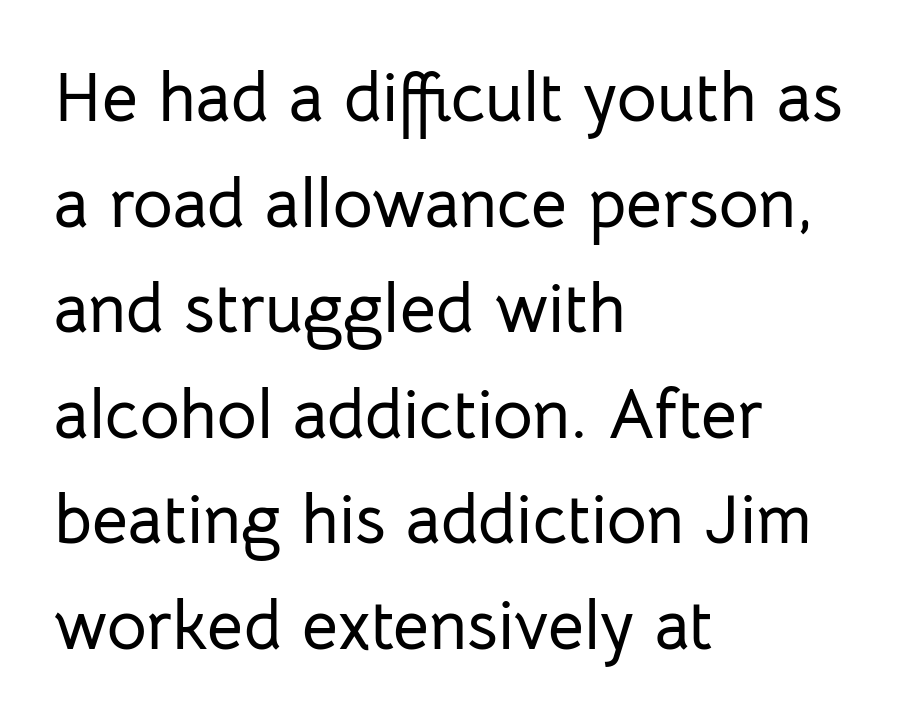
Q: Is the text italic (slanted)? A: No, it is upright.
Q: Is the typeface a serif or a sans-serif typeface? A: Sans-serif.
Q: Is the text underlined? A: No.
Q: How is the paragraph aligned? A: Left-aligned.
Q: Is the spacing between letters normal or unusually wide? A: Normal.
Q: Is the spacing between lines tight, normal or loose? A: Normal.
Q: Width (condensed, normal, or wide)? A: Normal.
Q: Stroke contrast? A: Low.
Q: x-height? A: Medium.
Q: Monospaced? A: No.
